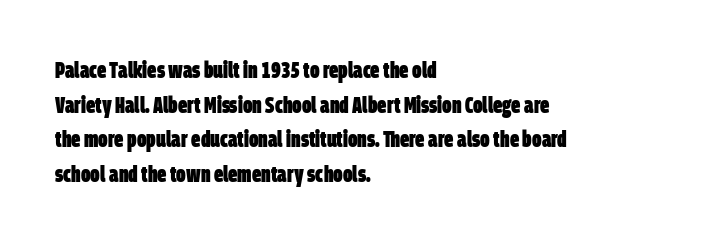
{"bold": "yes", "underline": "no", "align": "left", "line_spacing": "normal", "line_spacing_ratio": 1.51, "letter_spacing": "normal", "letter_spacing_em": 0.0, "glyph_px": 23}
